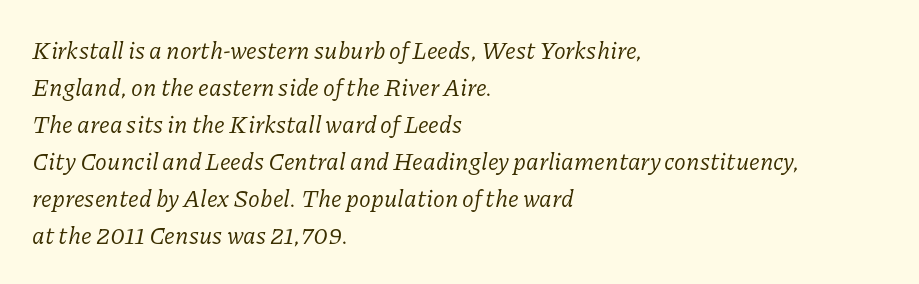
{"italic": "yes", "lean": "right", "slant_degrees": 11, "bold": "no", "underline": "no", "align": "left", "line_spacing": "normal", "line_spacing_ratio": 1.54, "letter_spacing": "normal", "letter_spacing_em": 0.0, "glyph_px": 24}
